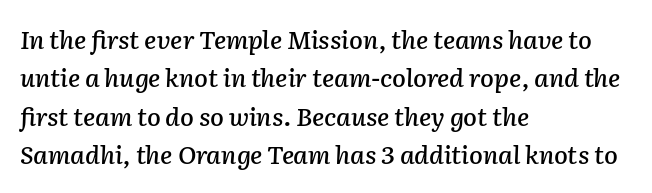
{"italic": "yes", "lean": "right", "slant_degrees": 2, "underline": "no", "align": "left", "line_spacing": "normal", "line_spacing_ratio": 1.54, "letter_spacing": "normal", "letter_spacing_em": 0.0, "glyph_px": 25}
